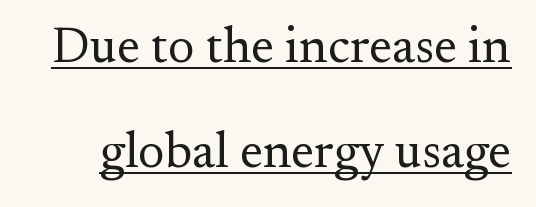
The image shows 50 px regular-weight serif type, upright; set loose line spacing (2.11x), normal letter spacing, underlined; medium stroke contrast and a small x-height.
